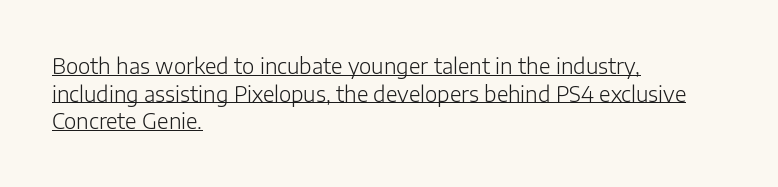
{"italic": "no", "bold": "no", "underline": "yes", "align": "left", "line_spacing": "normal", "line_spacing_ratio": 1.32, "letter_spacing": "normal", "letter_spacing_em": 0.0, "glyph_px": 21}
